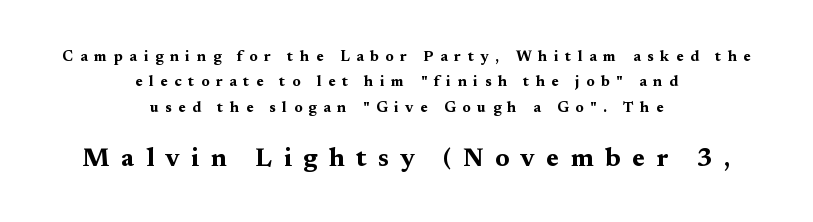
Reading down the block, each line starts at a different indent, mirrored at its end. Every letter is thick-stroked: bold, no question. This sample uses an upright cut, with every glyph sitting square on the baseline. The foot of each line stays bare and open. Glyph-to-glyph distance is far greater than everyday printed text. Normally led — the rows are evenly, conventionally spaced.
